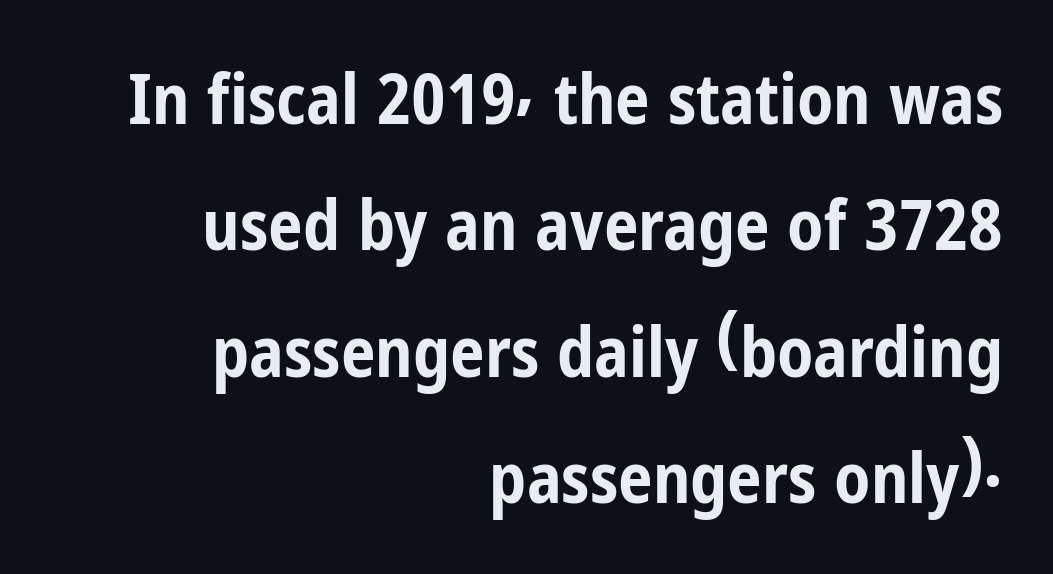
The image shows 69 px bold, condensed sans-serif type, upright; set right-aligned, line spacing 1.83x, normal letter spacing, not underlined; low stroke contrast and a medium x-height.
